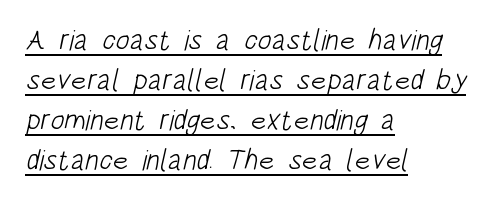
Spacing between characters is what you'd get straight out of the box. The characters display no serif detailing; their extremities are plain. The strokes are not fattened; the text isn't bold. Every row of glyphs begins at an identical x-position on the left. These lines are rendered in a variable-pitch font. The space between consecutive lines is moderate.
